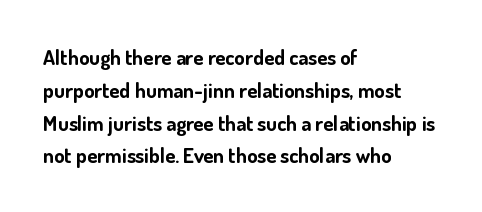
Weight check: bold — yes, fully. This rendering features lettering with no underline. This is the regular roman posture of the typeface. Is there much room between lines? A standard amount, neither cramped nor airy. No extra tracking has been applied to these lines. The rag falls on the right side of this text block.
